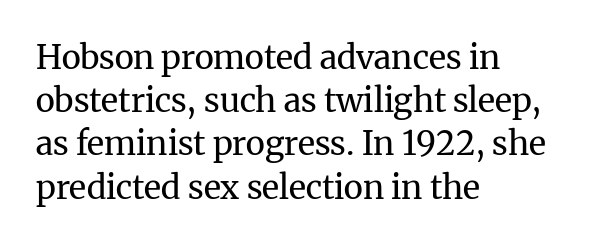
Q: Is the text bold? A: No.
Q: Is the text italic (slanted)? A: No, it is upright.
Q: Is the typeface a serif or a sans-serif typeface? A: Serif.
Q: Is the text underlined? A: No.
Q: How is the paragraph aligned? A: Left-aligned.
Q: Is the spacing between letters normal or unusually wide? A: Normal.
Q: Is the spacing between lines tight, normal or loose? A: Normal.
Q: Width (condensed, normal, or wide)? A: Normal.
Q: Stroke contrast? A: Medium.
Q: x-height? A: Medium.
Q: Monospaced? A: No.
